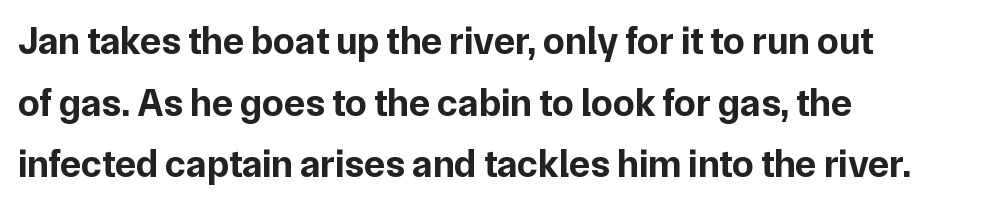
Q: Is the text bold? A: Yes.
Q: Is the text italic (slanted)? A: No, it is upright.
Q: Is the typeface a serif or a sans-serif typeface? A: Sans-serif.
Q: Is the text underlined? A: No.
Q: How is the paragraph aligned? A: Left-aligned.
Q: Is the spacing between letters normal or unusually wide? A: Normal.
Q: Is the spacing between lines tight, normal or loose? A: Normal.
Q: Width (condensed, normal, or wide)? A: Normal.
Q: Stroke contrast? A: Low.
Q: x-height? A: Medium.
Q: Monospaced? A: No.
